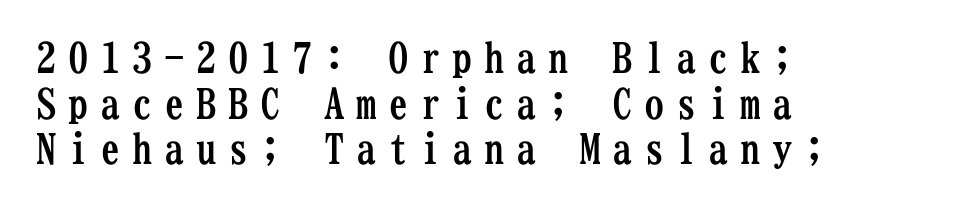
The image shows 41 px semibold, condensed serif type, upright, monospaced; set left-aligned, tight line spacing (1.11x), unusually wide letter spacing (+0.28 em), not underlined; low stroke contrast and a medium x-height.
